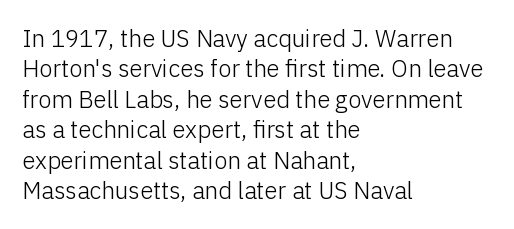
Q: Is the text bold? A: No.
Q: Is the text italic (slanted)? A: No, it is upright.
Q: Is the text underlined? A: No.
Q: How is the paragraph aligned? A: Left-aligned.
Q: Is the spacing between letters normal or unusually wide? A: Normal.
Q: Is the spacing between lines tight, normal or loose? A: Normal.
